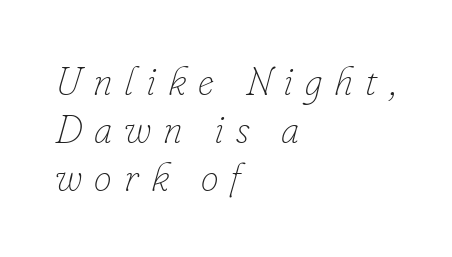
Left-aligned paragraph, ragged on the right. The typography opts for an oblique posture over an upright one. The glyphs are unaccompanied by any horizontal stroke below them. Think of a printed novel: that variable character pitch is what you see here. Here the glyphs are tracked loosely, breaking word shapes into spaced letters. A quiet, ordinary-to-light weight characterises the typeface.
